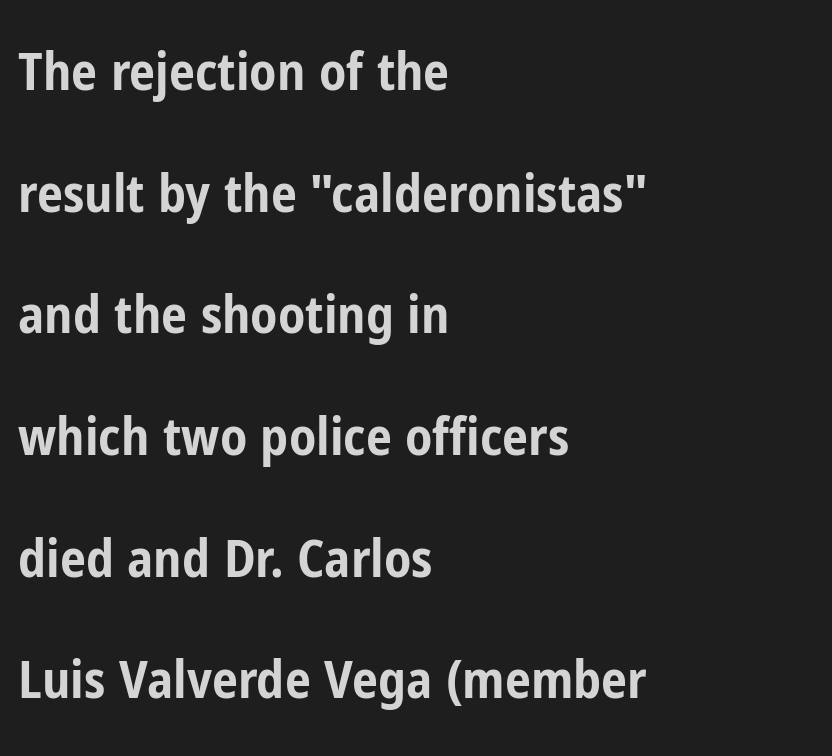
Words float on clear page, feet unadorned. Do the characters align in a grid? No, the font is proportional. Honestly, the letter spacing is just normal — you wouldn't notice it. This is sans-serif lettering, the kind often seen on screens and signage. This block would shrink considerably if given ordinary leading; it's expanded now. Does the copy run flush right? No — it runs flush left.
